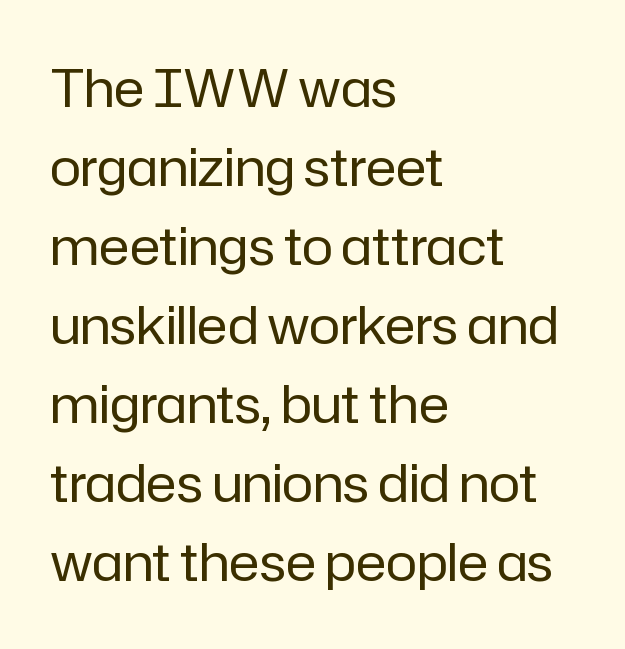
{"serif": "no", "italic": "no", "bold": "no", "weight": "regular", "width": "normal", "stroke_contrast": "low", "x_height": "medium", "monospaced": "no", "underline": "no", "align": "left", "line_spacing": "normal", "line_spacing_ratio": 1.52, "letter_spacing": "normal", "letter_spacing_em": 0.0, "glyph_px": 52}
